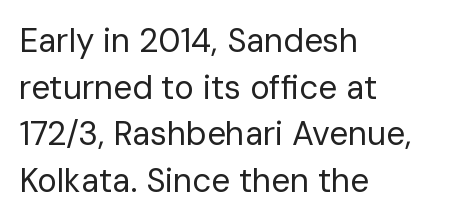
Q: Is the text bold? A: No.
Q: Is the text italic (slanted)? A: No, it is upright.
Q: Is the typeface a serif or a sans-serif typeface? A: Sans-serif.
Q: Is the text underlined? A: No.
Q: How is the paragraph aligned? A: Left-aligned.
Q: Is the spacing between letters normal or unusually wide? A: Normal.
Q: Is the spacing between lines tight, normal or loose? A: Normal.
Q: Width (condensed, normal, or wide)? A: Normal.
Q: Stroke contrast? A: Low.
Q: x-height? A: Medium.
Q: Monospaced? A: No.
